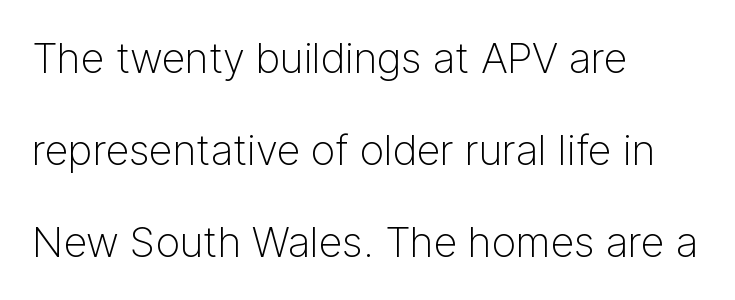
Q: Is the text bold? A: No.
Q: Is the text italic (slanted)? A: No, it is upright.
Q: Is the typeface a serif or a sans-serif typeface? A: Sans-serif.
Q: Is the text underlined? A: No.
Q: How is the paragraph aligned? A: Left-aligned.
Q: Is the spacing between letters normal or unusually wide? A: Normal.
Q: Is the spacing between lines tight, normal or loose? A: Loose.
Q: Width (condensed, normal, or wide)? A: Normal.
Q: Stroke contrast? A: Low.
Q: x-height? A: Medium.
Q: Monospaced? A: No.
